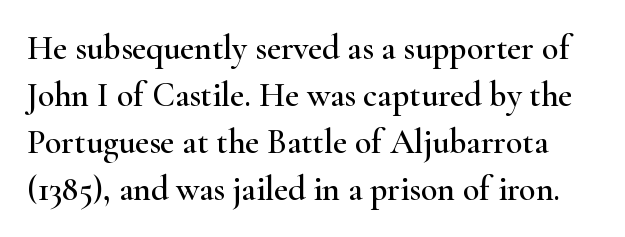
The image shows 34 px wide serif type, upright; set normal line spacing (1.38x), normal letter spacing, not underlined; high stroke contrast and a small x-height.
